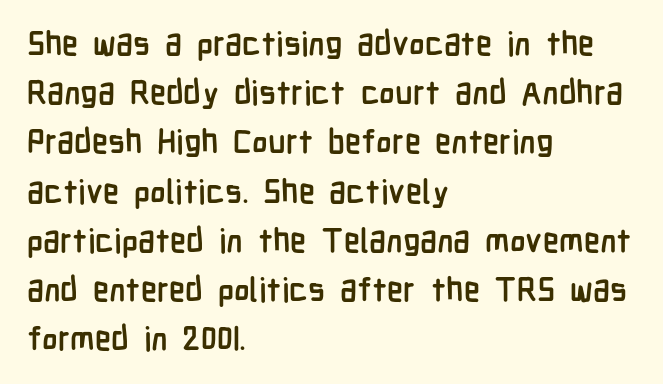
The image shows 33 px semibold, condensed sans-serif type, upright; set left-aligned, normal line spacing (1.49x), normal letter spacing, not underlined; low stroke contrast and a medium x-height.
